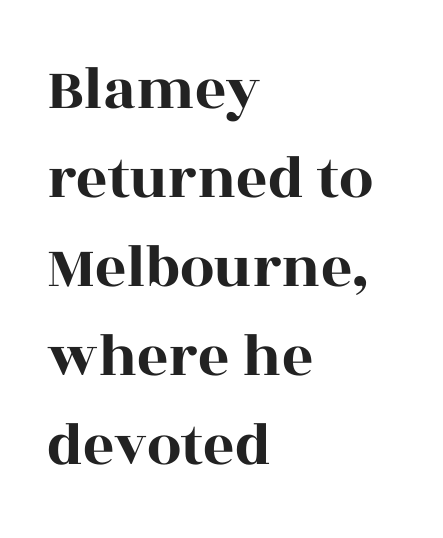
Q: Is the text italic (slanted)? A: No, it is upright.
Q: Is the typeface a serif or a sans-serif typeface? A: Serif.
Q: Is the text underlined? A: No.
Q: How is the paragraph aligned? A: Left-aligned.
Q: Is the spacing between letters normal or unusually wide? A: Normal.
Q: Is the spacing between lines tight, normal or loose? A: Normal.
Q: Width (condensed, normal, or wide)? A: Wide.
Q: x-height? A: Large.
Q: Monospaced? A: No.
